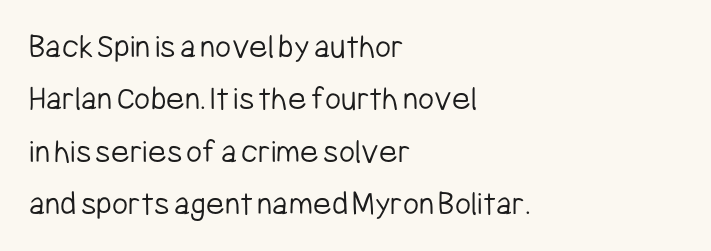
{"serif": "no", "italic": "no", "bold": "no", "weight": "light", "width": "condensed", "stroke_contrast": "low", "x_height": "medium", "monospaced": "no", "underline": "no", "align": "left", "line_spacing": "normal", "line_spacing_ratio": 1.5, "letter_spacing": "normal", "letter_spacing_em": 0.0, "glyph_px": 35}
